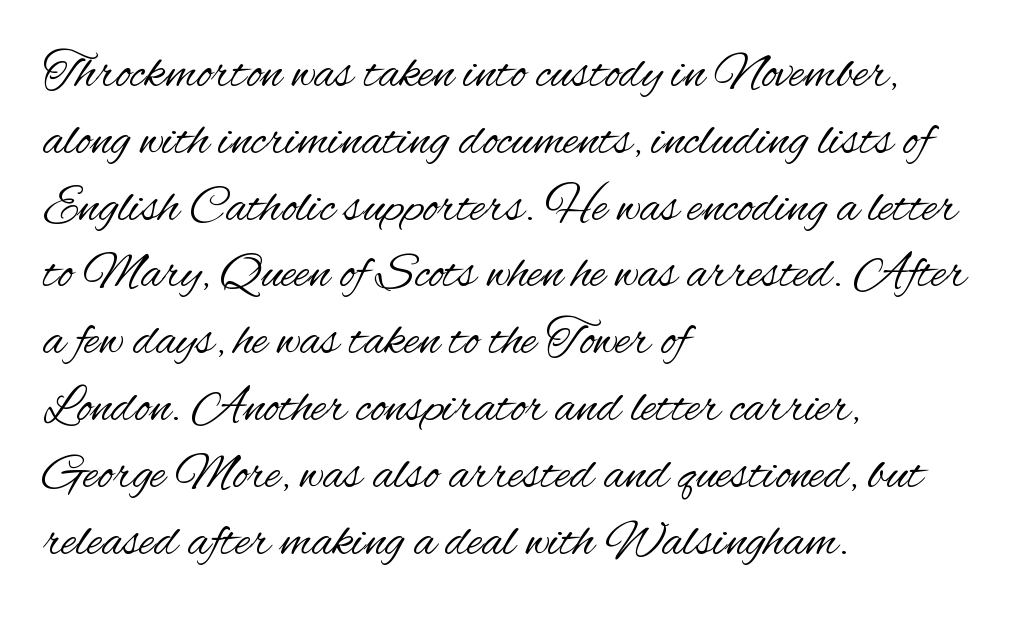
The image shows 51 px regular-weight, condensed sans-serif type; set left-aligned, normal line spacing (1.31x), normal letter spacing, not underlined; medium stroke contrast and a small x-height.
